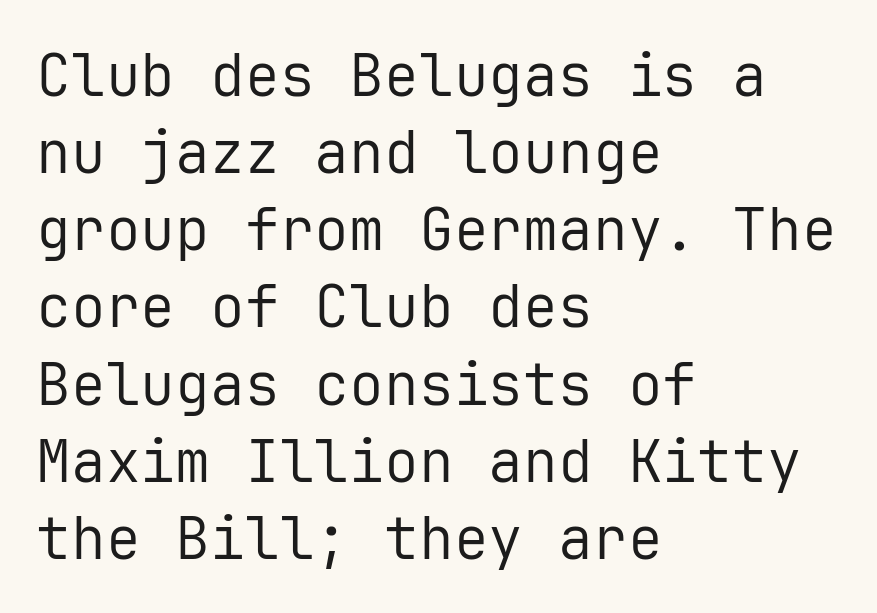
Ascenders rise straight up at ninety degrees. Notice how descenders clear the ascenders below comfortably — that's standard leading. The face used here is rendered with its standard letterfit. The letters carry no serifs — their stems end cleanly without finishing strokes. Vertical stems look standard width or narrower in stroke. Words float on clear page, feet unadorned.
